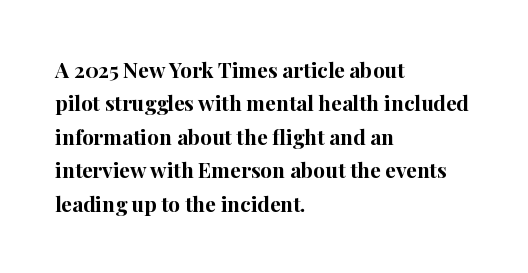
Q: Is the text bold? A: Yes.
Q: Is the text italic (slanted)? A: No, it is upright.
Q: Is the text underlined? A: No.
Q: How is the paragraph aligned? A: Left-aligned.
Q: Is the spacing between letters normal or unusually wide? A: Normal.
Q: Is the spacing between lines tight, normal or loose? A: Normal.
